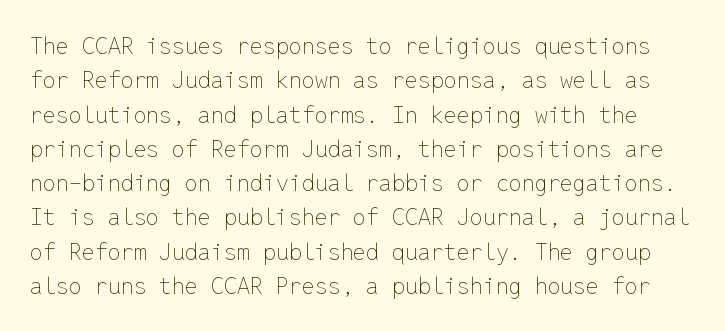
Q: Is the text bold? A: No.
Q: Is the text italic (slanted)? A: No, it is upright.
Q: Is the text underlined? A: No.
Q: Is the spacing between letters normal or unusually wide? A: Normal.
Q: Is the spacing between lines tight, normal or loose? A: Normal.
